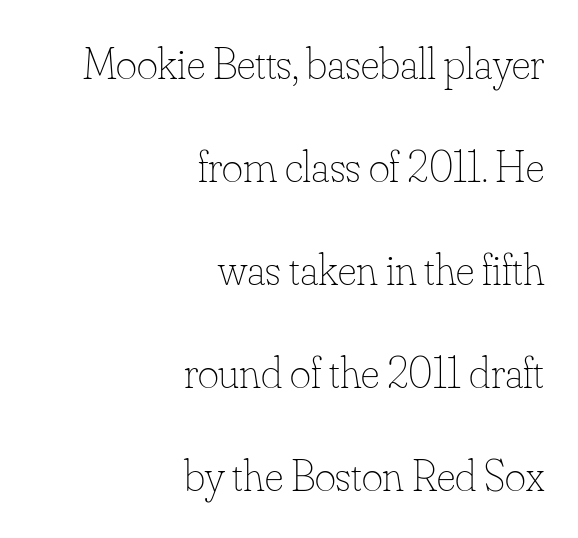
Q: Is the text bold? A: No.
Q: Is the text italic (slanted)? A: No, it is upright.
Q: Is the text underlined? A: No.
Q: How is the paragraph aligned? A: Right-aligned.
Q: Is the spacing between letters normal or unusually wide? A: Normal.
Q: Is the spacing between lines tight, normal or loose? A: Loose.
Q: Width (condensed, normal, or wide)? A: Normal.
Q: Stroke contrast? A: Low.
Q: x-height? A: Small.
Q: Monospaced? A: No.
